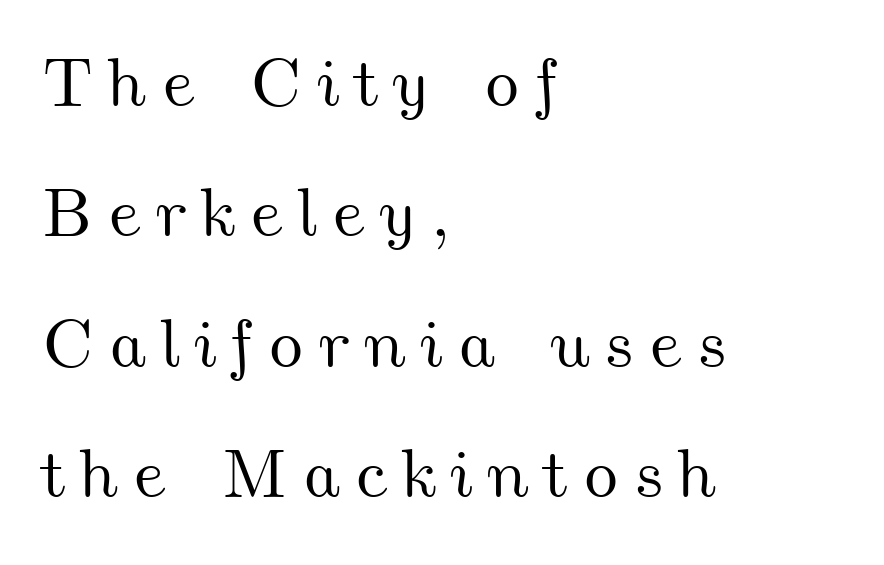
The image shows 69 px wide type; set left-aligned, line spacing 1.89x, unusually wide letter spacing (+0.2 em), not underlined; medium stroke contrast and a small x-height.
